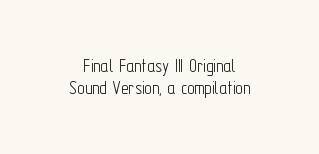
The letters stand straight up with perfectly vertical stems. Line spacing here is tight. Rule under the text: the space is simply empty. Heaviness? Minimal to ordinary, like unemphasized prose.
